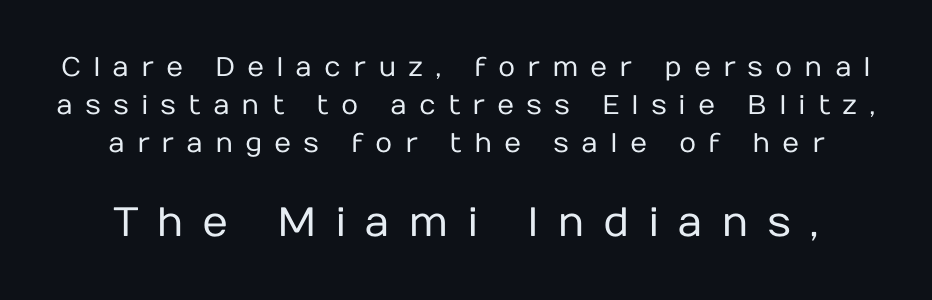
Q: Is the text bold? A: No.
Q: Is the text italic (slanted)? A: No, it is upright.
Q: Is the typeface a serif or a sans-serif typeface? A: Sans-serif.
Q: Is the text underlined? A: No.
Q: Is the spacing between letters normal or unusually wide? A: Unusually wide.
Q: Is the spacing between lines tight, normal or loose? A: Normal.
Q: Which block of text is set in a larger size, the first (top) or the second (bottom)? A: The second (bottom) one.
Q: Width (condensed, normal, or wide)? A: Normal.
Q: Stroke contrast? A: Low.
Q: x-height? A: Medium.
Q: Monospaced? A: No.
